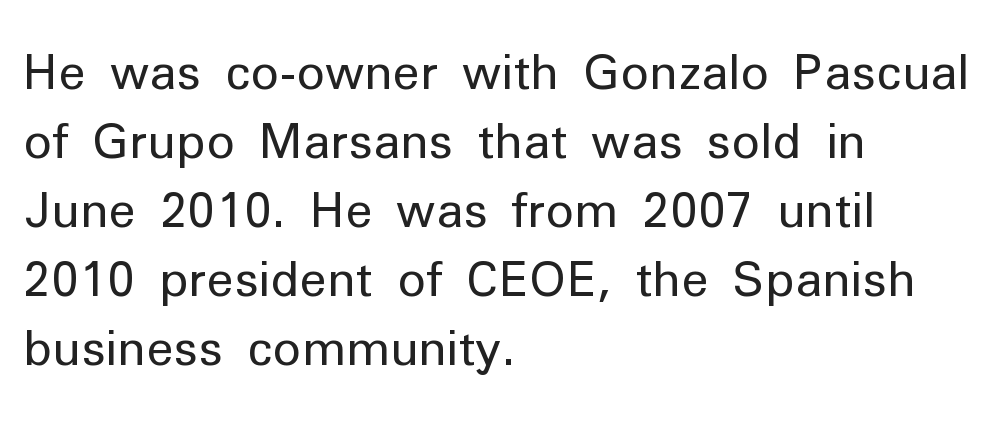
{"serif": "no", "italic": "no", "bold": "no", "weight": "regular", "width": "normal", "stroke_contrast": "low", "x_height": "medium", "monospaced": "no", "underline": "no", "align": "left", "line_spacing": "normal", "line_spacing_ratio": 1.44, "letter_spacing": "normal", "letter_spacing_em": 0.0, "glyph_px": 48}
